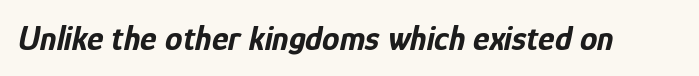
{"italic": "yes", "lean": "right", "slant_degrees": 12, "bold": "yes", "weight": "bold", "width": "condensed", "stroke_contrast": "low", "x_height": "medium", "monospaced": "no", "underline": "no", "letter_spacing": "normal", "letter_spacing_em": 0.0, "glyph_px": 35}
